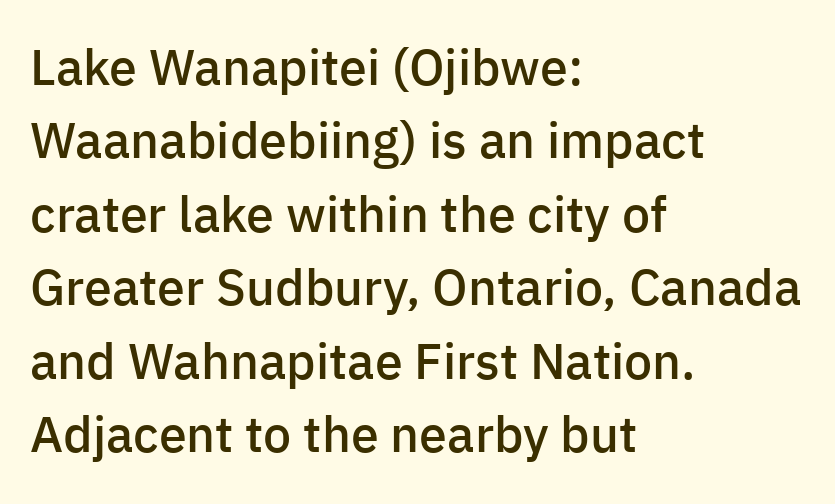
The image shows 50 px semibold sans-serif type, upright; set left-aligned, normal line spacing (1.47x), normal letter spacing, not underlined; low stroke contrast and a medium x-height.
